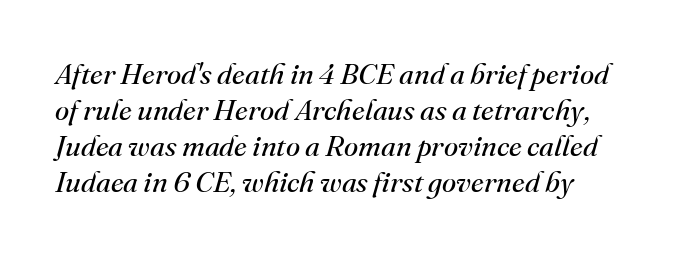
The image shows 29 px regular-weight serif type, italic (leaning right); set line spacing 1.24x, normal letter spacing, not underlined; medium stroke contrast and a small x-height.
